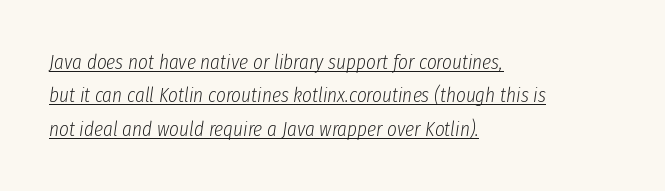
{"italic": "yes", "lean": "right", "slant_degrees": 8, "bold": "no", "underline": "yes", "align": "left", "line_spacing": "normal", "line_spacing_ratio": 1.59, "letter_spacing": "normal", "letter_spacing_em": 0.0, "glyph_px": 21}
